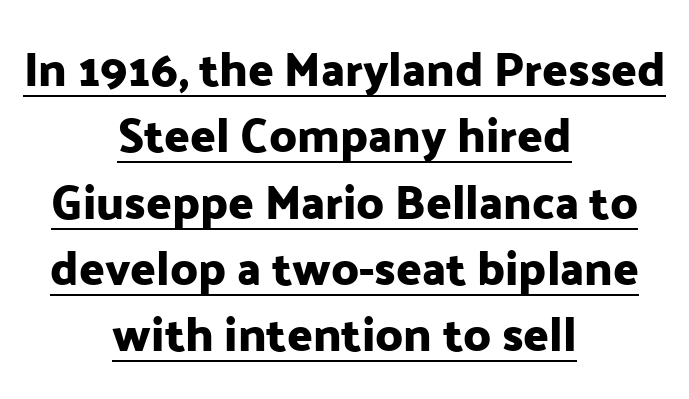
This sample is center-justified, so both line endings float freely. Is there an underline? Yes — a line sits under the letters. This is sans-serif lettering, the kind often seen on screens and signage. A typesetter would call this proportional, since set widths differ per character.
